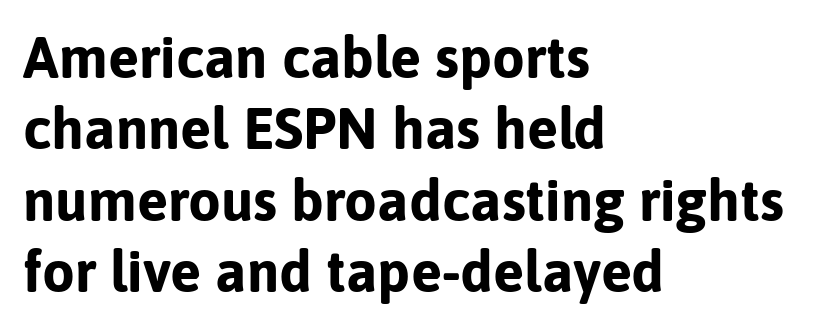
The image shows 58 px bold sans-serif type, upright; set left-aligned, line spacing 1.23x, normal letter spacing, not underlined; low stroke contrast and a medium x-height.
